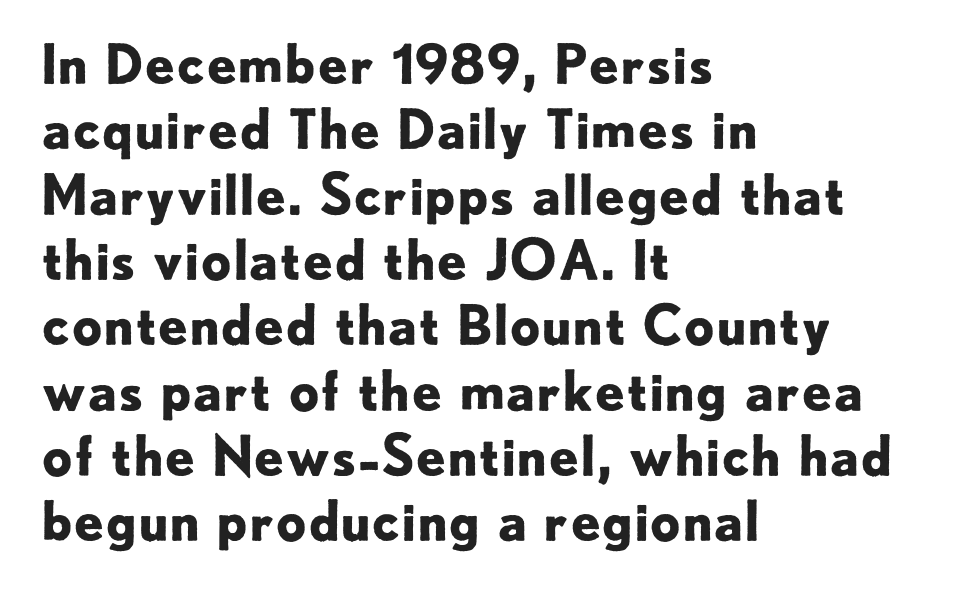
Tall strokes in this sample are plumb rather than angled. What stands out about the letter spacing? Nothing — it is the standard amount. A bare baseline throughout the passage. The type family on display is of the sans-serif kind.
